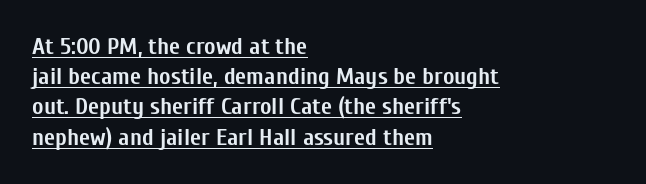
{"italic": "no", "bold": "yes", "underline": "yes", "align": "left", "line_spacing": "normal", "line_spacing_ratio": 1.26, "letter_spacing": "normal", "letter_spacing_em": 0.0, "glyph_px": 24}
